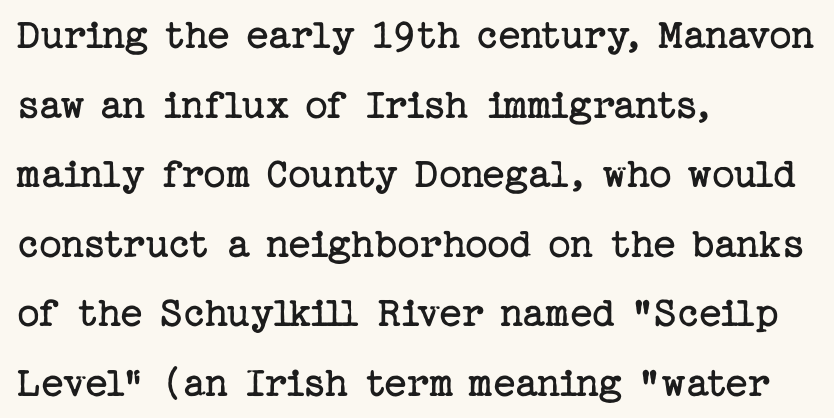
The image shows 44 px regular-weight serif type, upright; set left-aligned, normal line spacing (1.58x), normal letter spacing, not underlined; low stroke contrast and a medium x-height.
